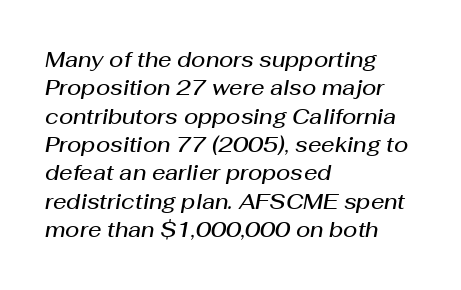
{"italic": "yes", "lean": "right", "slant_degrees": 10, "bold": "semi", "underline": "no", "align": "left", "line_spacing": "normal", "line_spacing_ratio": 1.35, "letter_spacing": "normal", "letter_spacing_em": 0.0, "glyph_px": 21}
